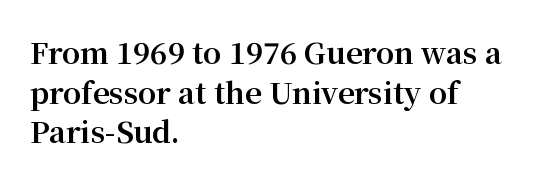
The image shows 29 px bold serif type, upright; set left-aligned, normal line spacing (1.37x), normal letter spacing, not underlined; medium stroke contrast and a medium x-height.
